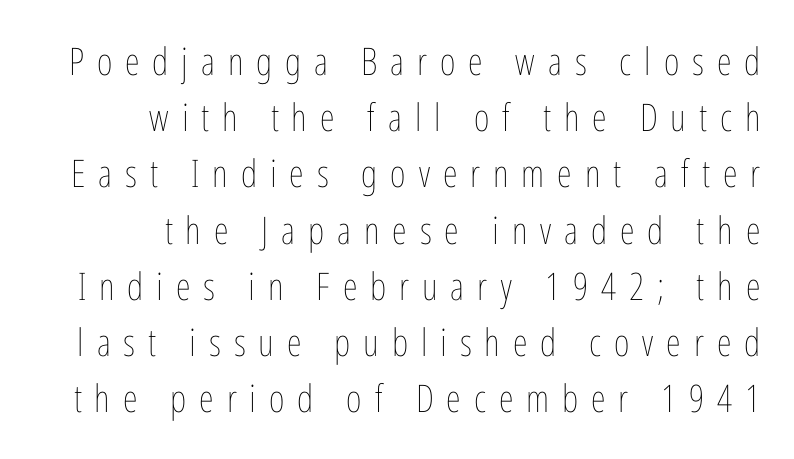
{"italic": "no", "bold": "no", "weight": "thin", "width": "condensed", "stroke_contrast": "low", "x_height": "medium", "monospaced": "no", "underline": "no", "align": "right", "line_spacing": "normal", "line_spacing_ratio": 1.48, "letter_spacing": "wide", "letter_spacing_em": 0.34, "glyph_px": 38}
